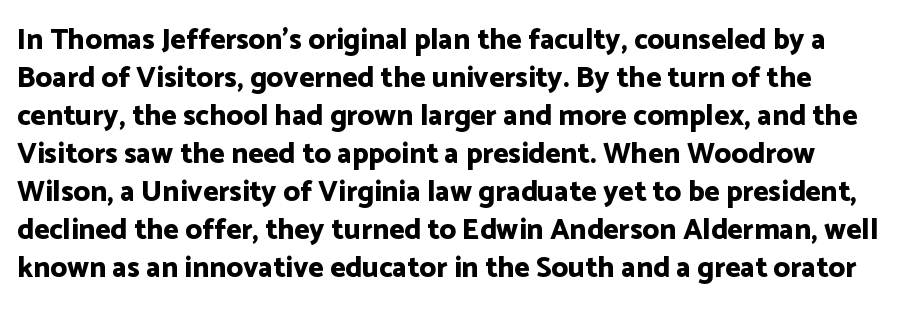
{"serif": "no", "italic": "no", "bold": "yes", "weight": "bold", "width": "normal", "stroke_contrast": "low", "x_height": "medium", "monospaced": "no", "underline": "no", "line_spacing": "normal", "line_spacing_ratio": 1.31, "letter_spacing": "normal", "letter_spacing_em": 0.0, "glyph_px": 29}
